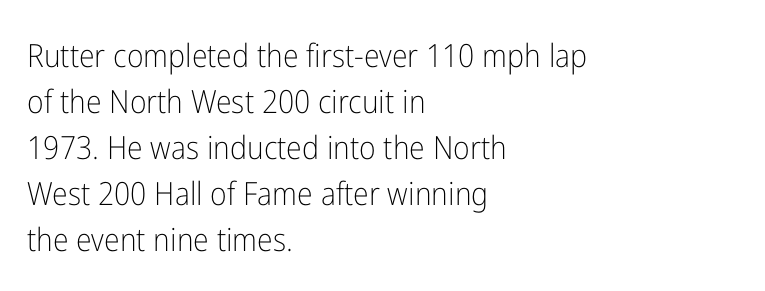
When letters stand straight like this, we call the style roman or upright. The cut favours lightness, reaching ordinary text weight at its darkest. Note the varied advance widths — an 'i' is clearly narrower than an 'm'. Caption: standard tracking, unaltered. Examine the stroke ends and you'll find no serifs. The space directly below the letters is spotless.
